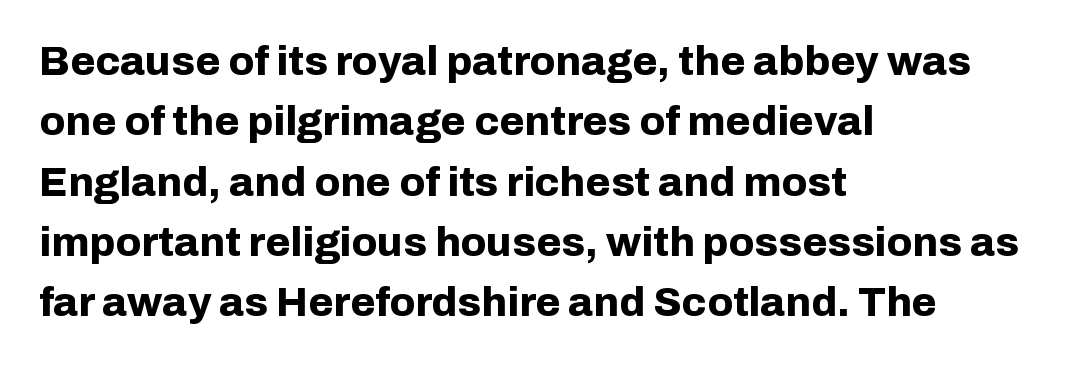
The image shows 41 px bold sans-serif type, upright; set left-aligned, normal line spacing (1.47x), normal letter spacing, not underlined; low stroke contrast and a medium x-height.
